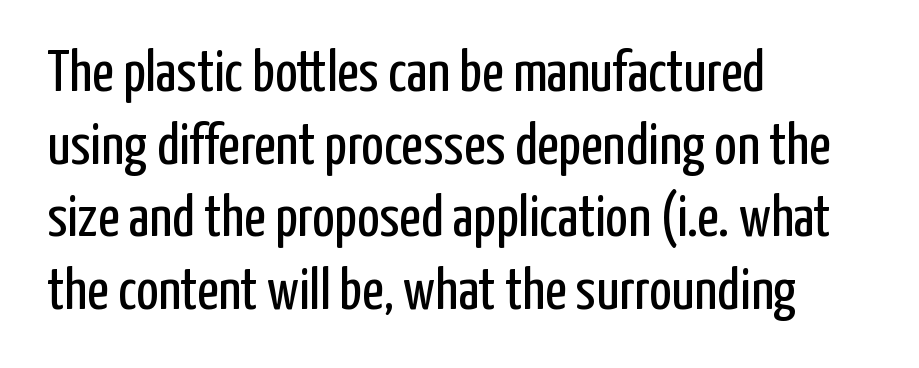
{"serif": "no", "italic": "no", "bold": "no", "weight": "regular", "width": "condensed", "stroke_contrast": "low", "x_height": "medium", "monospaced": "no", "underline": "no", "align": "left", "line_spacing_ratio": 1.23, "letter_spacing": "normal", "letter_spacing_em": 0.0, "glyph_px": 59}
